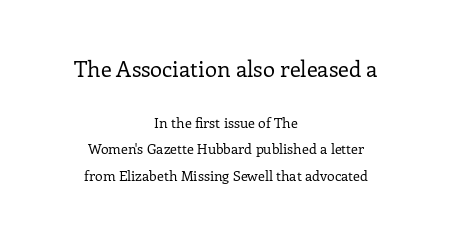
A student would call this center alignment; a typographer would say set centered. Rule under the text: the space is simply empty. Two sizes are in play, and the larger belongs to the first block. Tracking value appears to be zero — textbook default spacing. These lines were composed using upright roman letters.
